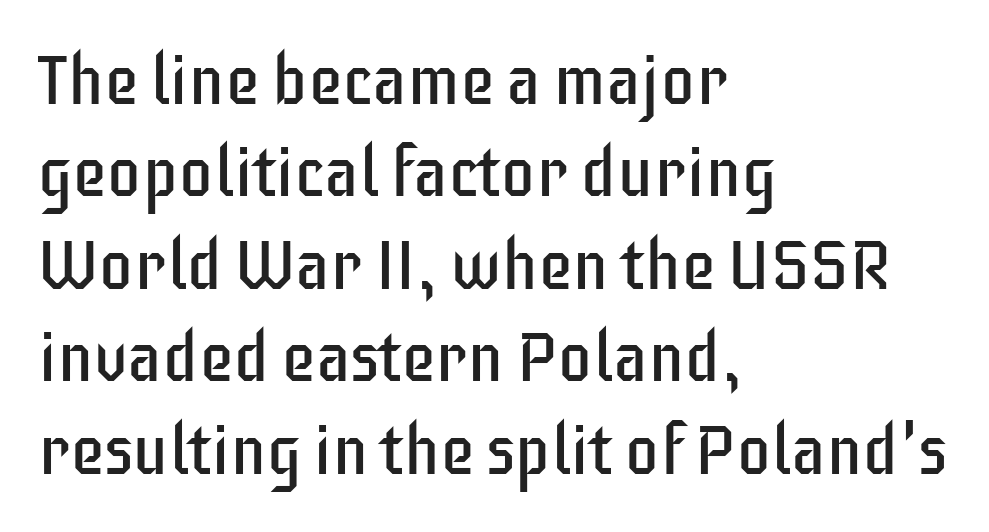
Q: Is the text bold? A: No.
Q: Is the text italic (slanted)? A: No, it is upright.
Q: Is the typeface a serif or a sans-serif typeface? A: Sans-serif.
Q: Is the text underlined? A: No.
Q: How is the paragraph aligned? A: Left-aligned.
Q: Is the spacing between letters normal or unusually wide? A: Normal.
Q: Is the spacing between lines tight, normal or loose? A: Normal.
Q: Width (condensed, normal, or wide)? A: Condensed.
Q: Stroke contrast? A: Low.
Q: x-height? A: Large.
Q: Monospaced? A: No.
